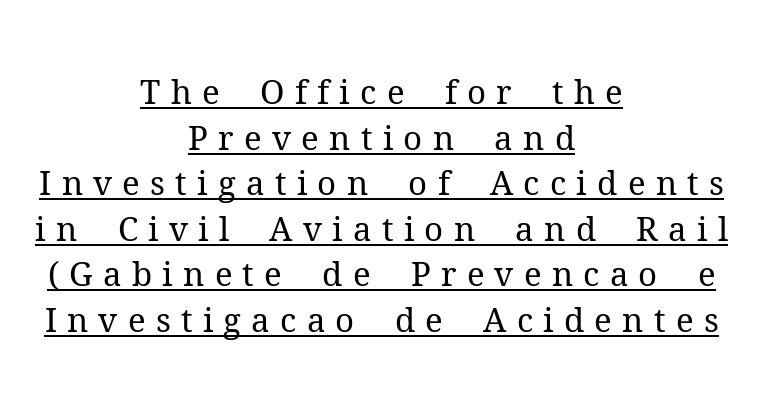
Q: Is the text bold? A: No.
Q: Is the text italic (slanted)? A: No, it is upright.
Q: Is the typeface a serif or a sans-serif typeface? A: Serif.
Q: Is the text underlined? A: Yes.
Q: How is the paragraph aligned? A: Centered.
Q: Is the spacing between letters normal or unusually wide? A: Unusually wide.
Q: Is the spacing between lines tight, normal or loose? A: Normal.
Q: Width (condensed, normal, or wide)? A: Normal.
Q: Stroke contrast? A: Medium.
Q: x-height? A: Medium.
Q: Monospaced? A: No.
